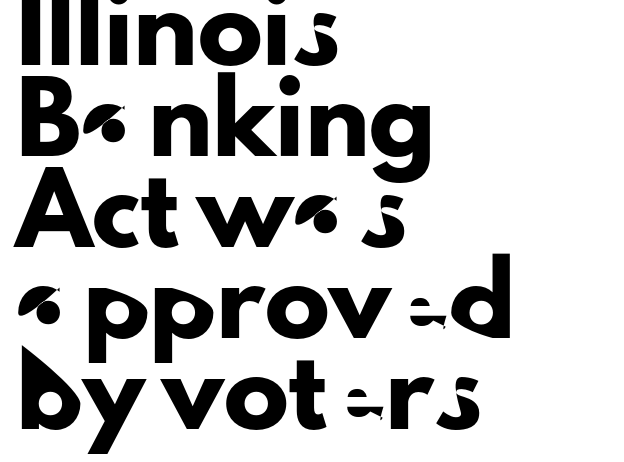
The image shows 65 px sans-serif type, upright; set left-aligned, normal line spacing (1.4x), normal letter spacing, not underlined; low stroke contrast and a small x-height.
